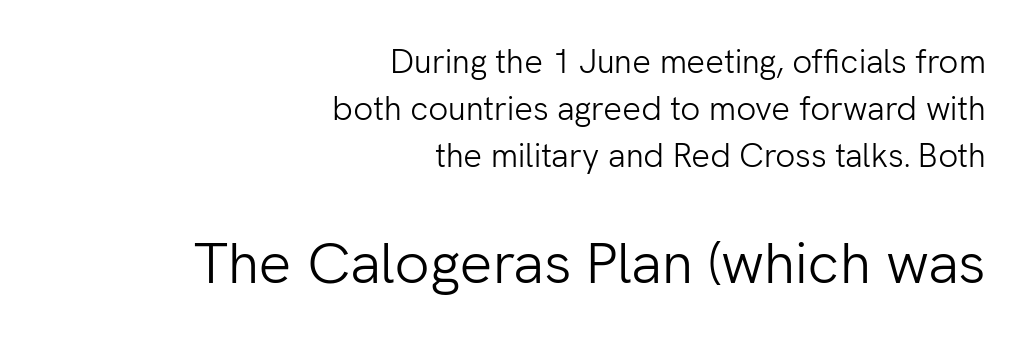
The image shows 58 px light sans-serif type, upright; set right-aligned, normal line spacing (1.43x), normal letter spacing, not underlined; the second (bottom) block is 1.76x larger; low stroke contrast and a medium x-height.
